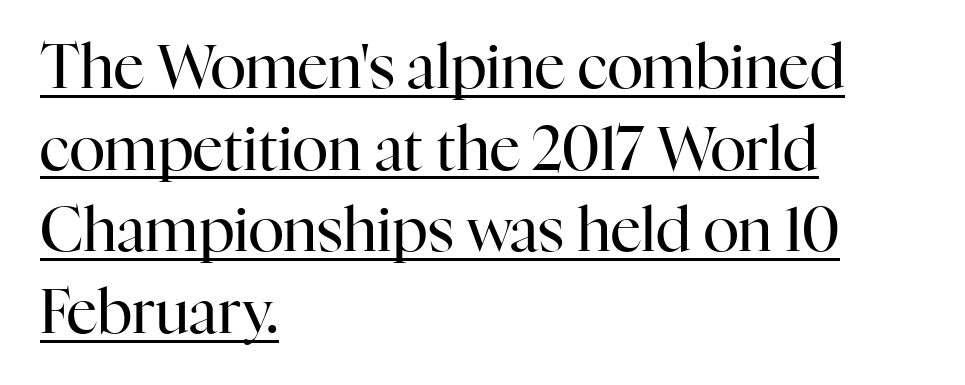
Q: Is the text bold? A: No.
Q: Is the text italic (slanted)? A: No, it is upright.
Q: Is the typeface a serif or a sans-serif typeface? A: Serif.
Q: Is the text underlined? A: Yes.
Q: How is the paragraph aligned? A: Left-aligned.
Q: Is the spacing between letters normal or unusually wide? A: Normal.
Q: Is the spacing between lines tight, normal or loose? A: Normal.
Q: Width (condensed, normal, or wide)? A: Normal.
Q: Stroke contrast? A: High.
Q: x-height? A: Medium.
Q: Monospaced? A: No.
